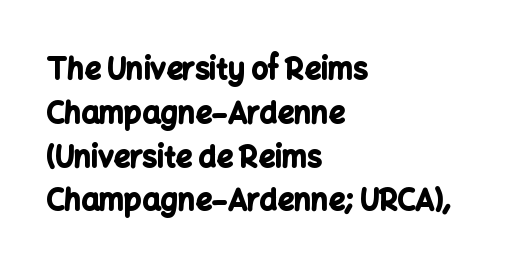
Q: Is the text bold? A: Yes.
Q: Is the text italic (slanted)? A: No, it is upright.
Q: Is the typeface a serif or a sans-serif typeface? A: Sans-serif.
Q: Is the text underlined? A: No.
Q: How is the paragraph aligned? A: Left-aligned.
Q: Is the spacing between letters normal or unusually wide? A: Normal.
Q: Is the spacing between lines tight, normal or loose? A: Normal.
Q: Width (condensed, normal, or wide)? A: Normal.
Q: Stroke contrast? A: Low.
Q: x-height? A: Medium.
Q: Monospaced? A: No.
